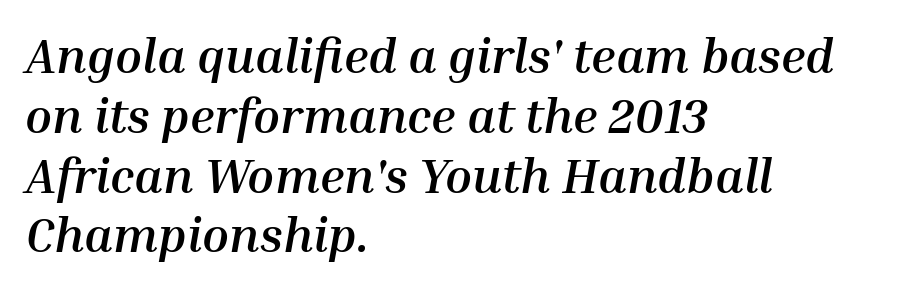
Q: Is the text bold? A: Yes.
Q: Is the text italic (slanted)? A: Yes, it leans right by about 10 degrees.
Q: Is the text underlined? A: No.
Q: How is the paragraph aligned? A: Left-aligned.
Q: Is the spacing between letters normal or unusually wide? A: Normal.
Q: Width (condensed, normal, or wide)? A: Normal.
Q: Stroke contrast? A: Medium.
Q: x-height? A: Medium.
Q: Monospaced? A: No.
